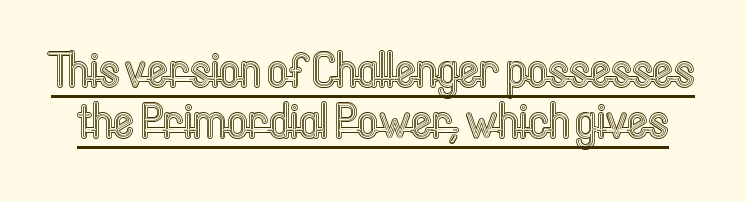
Spacing verdict: proportional, widths tailored to each character. Nothing unusual about the tracking: characters are spaced as the font intends. The lettering is marked with a stroke running underneath it. If you drew a line through each stem, it would be perfectly vertical. One glance says dense: line gaps are narrower than usual.
